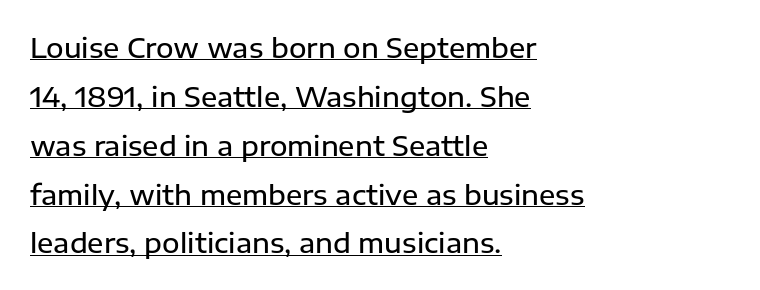
{"italic": "no", "bold": "semi", "underline": "yes", "align": "left", "line_spacing_ratio": 1.81, "letter_spacing": "normal", "letter_spacing_em": 0.0, "glyph_px": 27}
